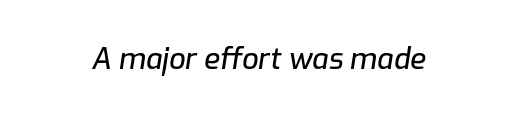
The image shows 29 px text type, italic (leaning right); set normal letter spacing, not underlined; low stroke contrast and a medium x-height.
